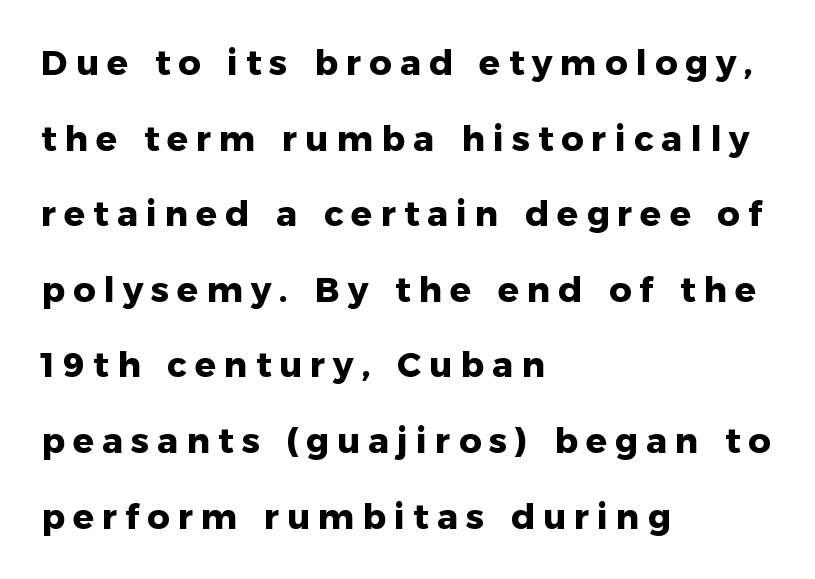
A typesetter would mark this as roman, not italic. The gap between lines stays unmarked. These lines are set flush left with a ragged right edge. A great deal of white space separates one row of letters from the next. Loose tracking; the words dissolve into strings of separated letters. Weight: bold.
